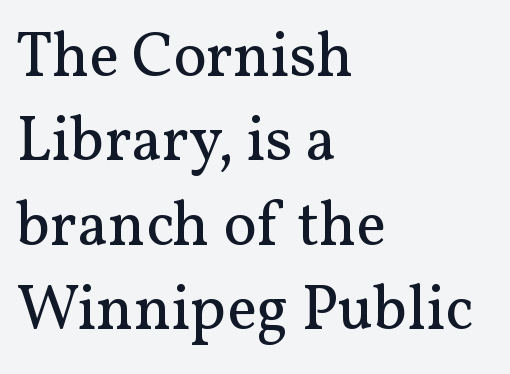
{"serif": "yes", "italic": "no", "bold": "no", "weight": "regular", "width": "normal", "stroke_contrast": "medium", "x_height": "medium", "monospaced": "no", "underline": "no", "align": "left", "line_spacing": "normal", "line_spacing_ratio": 1.34, "letter_spacing": "normal", "letter_spacing_em": 0.0, "glyph_px": 63}
